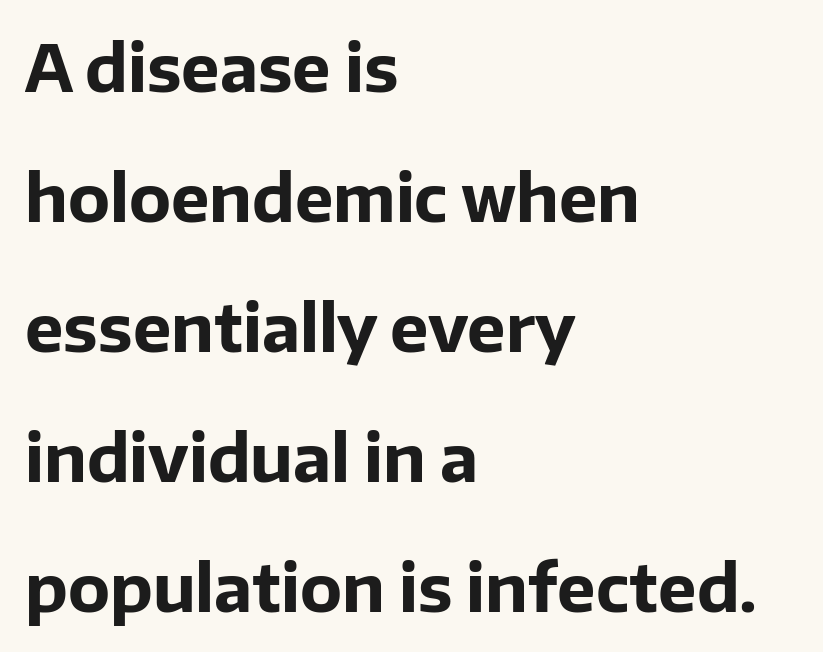
The image shows 65 px bold sans-serif type, upright; set left-aligned, loose line spacing (2.0x), normal letter spacing, not underlined; low stroke contrast and a medium x-height.
